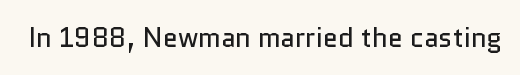
{"italic": "no", "bold": "no", "underline": "no", "letter_spacing": "normal", "letter_spacing_em": 0.0, "glyph_px": 27}
